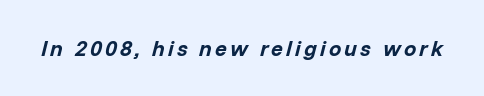
{"italic": "yes", "lean": "right", "slant_degrees": 14, "bold": "yes", "underline": "no", "glyph_px": 22}
